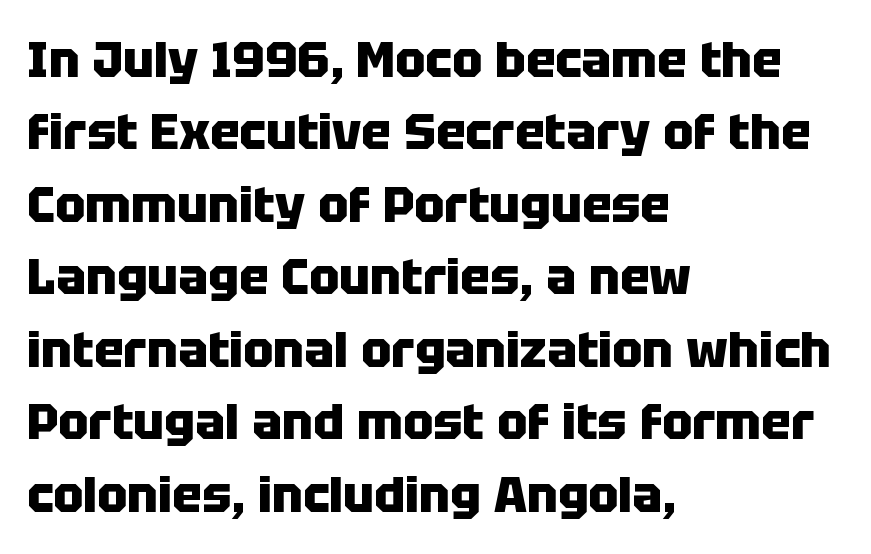
Q: Is the text bold? A: Yes.
Q: Is the text italic (slanted)? A: No, it is upright.
Q: Is the typeface a serif or a sans-serif typeface? A: Sans-serif.
Q: Is the text underlined? A: No.
Q: How is the paragraph aligned? A: Left-aligned.
Q: Is the spacing between letters normal or unusually wide? A: Normal.
Q: Is the spacing between lines tight, normal or loose? A: Normal.
Q: Width (condensed, normal, or wide)? A: Normal.
Q: Stroke contrast? A: Low.
Q: x-height? A: Large.
Q: Monospaced? A: No.
